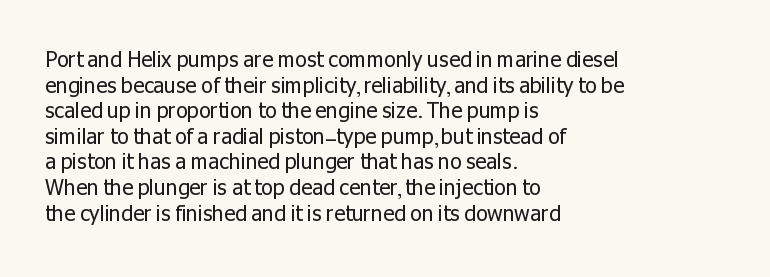
The image shows 21 px text type, upright; set left-aligned, line spacing 1.22x, normal letter spacing, not underlined.
